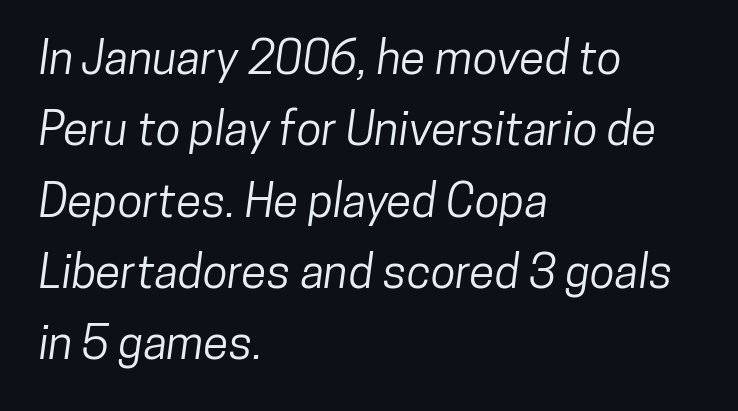
These lines keep a tight, regular rhythm from letter to letter. Here the designer chose a conventional face with non-uniform glyph widths. This block has exactly the height ordinary leading produces. Decoration check: the copy has no underline. The characters display no serif detailing; their extremities are plain. These lines are set flush left with a ragged right edge.
